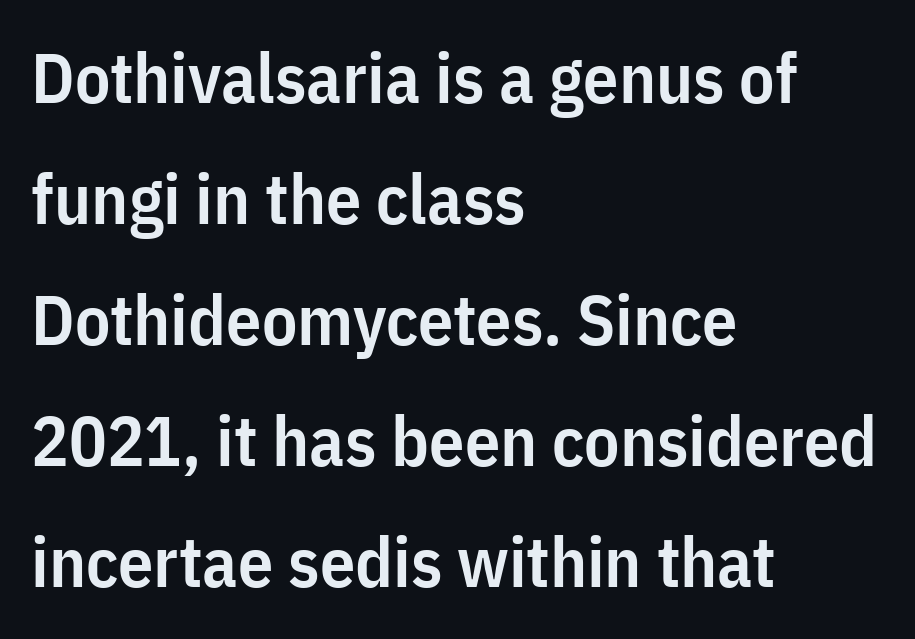
In terms of posture, this sample is upright. The glyphs have the mass of a demibold cut, below bold. The letters advance in unequal steps, a hallmark of proportional type. The specimen omits any rule beneath the text block's lines.
